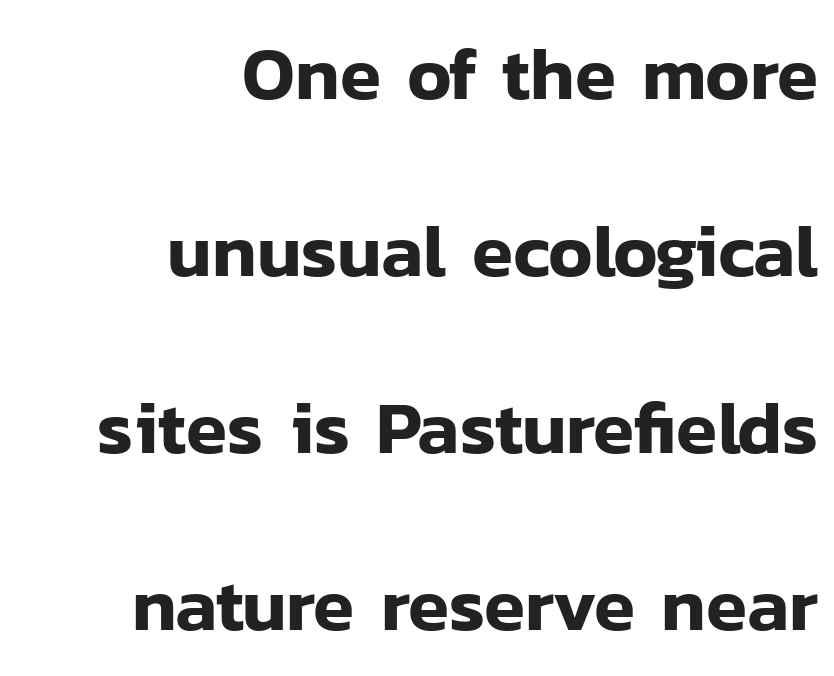
{"serif": "no", "italic": "no", "width": "normal", "stroke_contrast": "low", "x_height": "medium", "monospaced": "no", "underline": "no", "align": "right", "line_spacing": "loose", "line_spacing_ratio": 2.36, "letter_spacing": "normal", "letter_spacing_em": 0.0, "glyph_px": 75}
